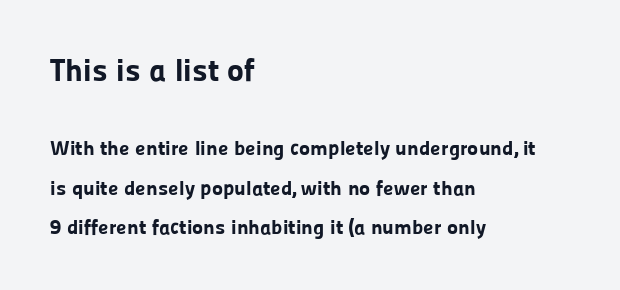
Leftover space on each line is placed entirely after the last word. A student would notice the top passage is typeset larger than what follows. The area under the type is left untouched. Typesetter's note: full bold, strokes at maximum text heaviness. Tall strokes in this sample are plumb rather than angled.
